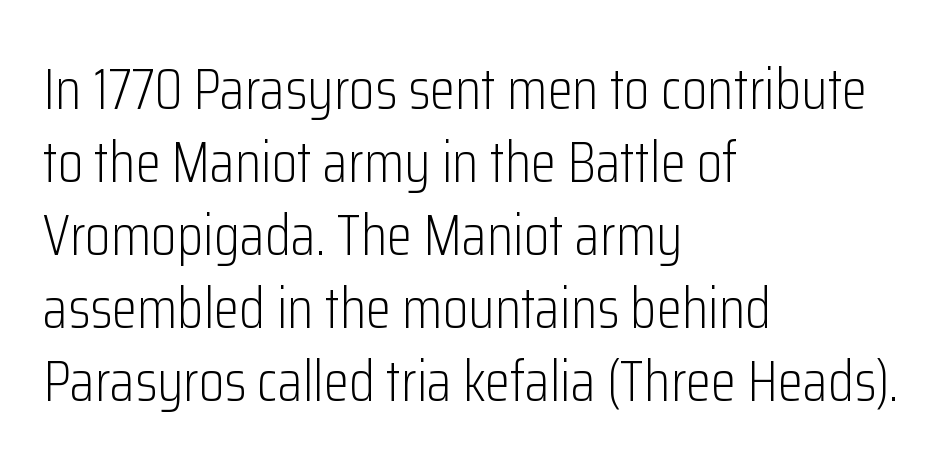
Q: Is the text bold? A: No.
Q: Is the text italic (slanted)? A: No, it is upright.
Q: Is the typeface a serif or a sans-serif typeface? A: Sans-serif.
Q: Is the text underlined? A: No.
Q: How is the paragraph aligned? A: Left-aligned.
Q: Is the spacing between letters normal or unusually wide? A: Normal.
Q: Is the spacing between lines tight, normal or loose? A: Normal.
Q: Width (condensed, normal, or wide)? A: Condensed.
Q: Stroke contrast? A: Low.
Q: x-height? A: Medium.
Q: Monospaced? A: No.
